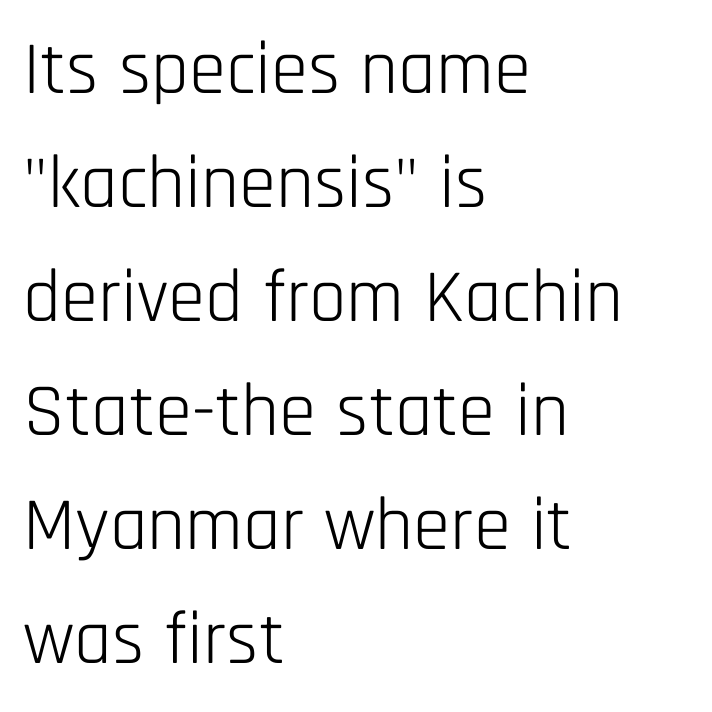
The rendering uses natural spacing where letterforms have individual widths. Notice how the passage keeps a crisp vertical edge on the left only. Posture: upright roman. Summary of weight: not heavy and not bold. Only glyphs here, with clear space below each row. Spacing between characters is what you'd get straight out of the box.
